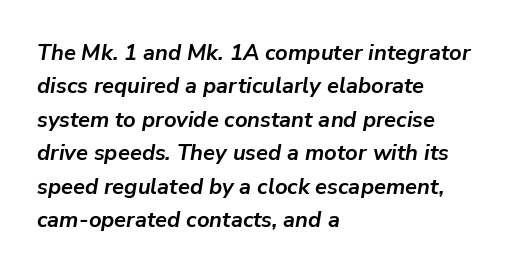
Glance below the letters and you will spot only blank space. Set as a true bold cut, around the 700 mark. These lines keep a tight, regular rhythm from letter to letter. Horizontally, the lines are justified to the leading edge only. Reading down the column, the eye jumps a familiar distance to each next line. Does the lettering tilt? It does — this is italic.
